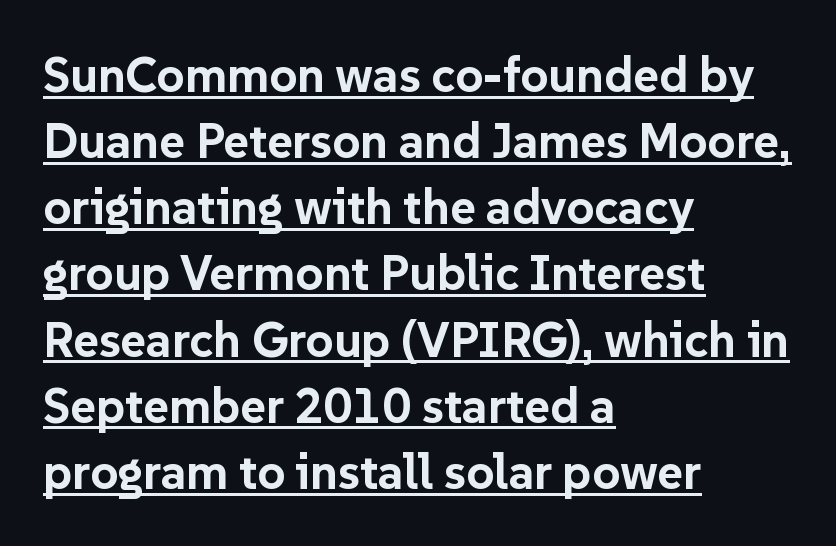
Q: Is the text bold? A: Yes.
Q: Is the text italic (slanted)? A: No, it is upright.
Q: Is the typeface a serif or a sans-serif typeface? A: Sans-serif.
Q: Is the text underlined? A: Yes.
Q: How is the paragraph aligned? A: Left-aligned.
Q: Is the spacing between letters normal or unusually wide? A: Normal.
Q: Is the spacing between lines tight, normal or loose? A: Normal.
Q: Width (condensed, normal, or wide)? A: Normal.
Q: Stroke contrast? A: Low.
Q: x-height? A: Medium.
Q: Monospaced? A: No.
